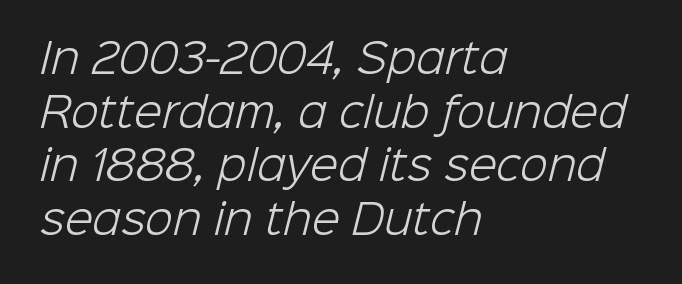
The image shows 41 px light sans-serif type; set left-aligned, normal line spacing (1.31x), normal letter spacing, not underlined; low stroke contrast and a medium x-height.
